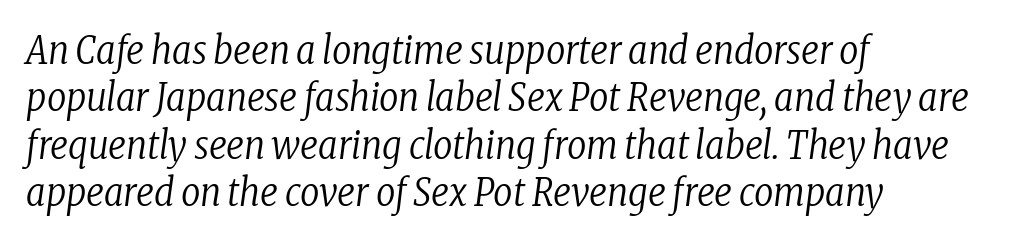
Look at the bottom of the vertical strokes: they flare into serifs here. Characters are canted at an angle relative to the baseline's perpendicular. This sample has the flowing, uneven cadence of proportional lettering. Horizontal bands of white between lines are of average thickness.
